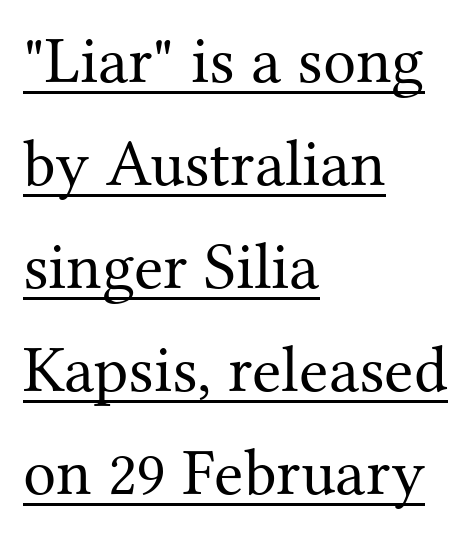
{"serif": "yes", "italic": "no", "bold": "no", "weight": "regular", "width": "normal", "stroke_contrast": "medium", "x_height": "medium", "monospaced": "no", "underline": "yes", "align": "left", "line_spacing": "normal", "line_spacing_ratio": 1.56, "letter_spacing": "normal", "letter_spacing_em": 0.0, "glyph_px": 66}
